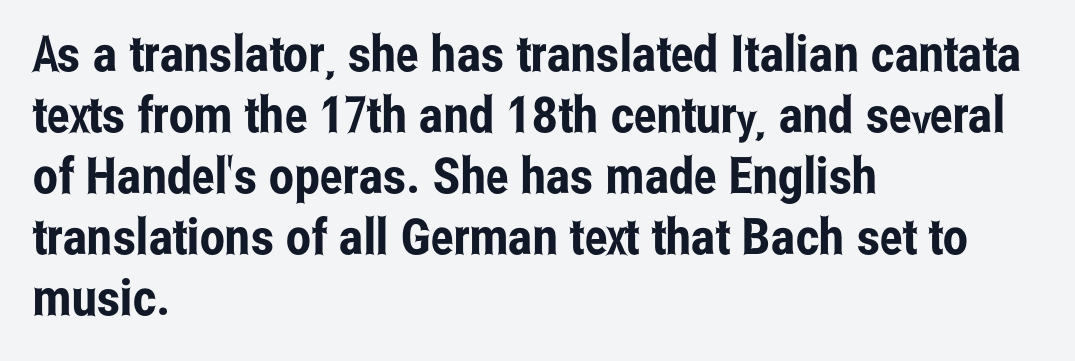
The setting favours the left margin, as ordinary paragraphs usually do. The rendering shows plain stroke endings on the letterforms — a sans-serif design. Any mark beneath the type? The region is blank. This sample has the flowing, uneven cadence of proportional lettering.
